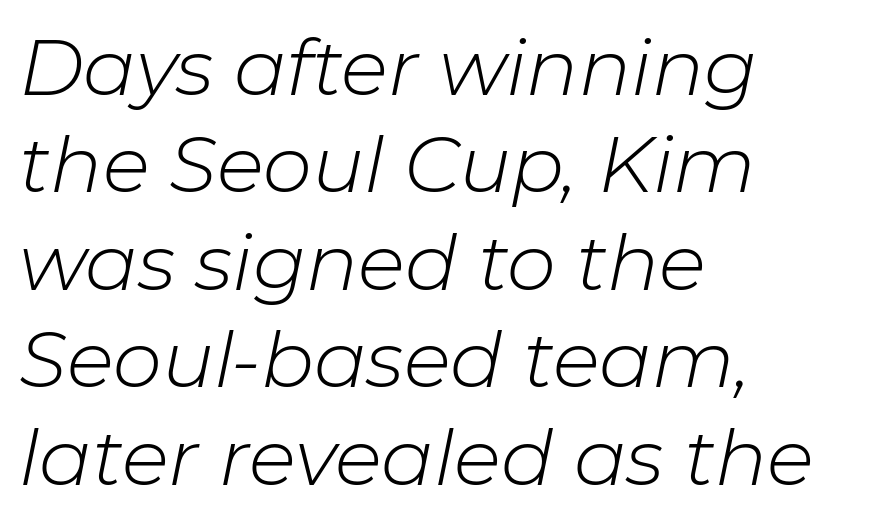
Vertically, the passage feels balanced, rows spaced as you'd expect. This sample has the flowing, uneven cadence of proportional lettering. Left-aligned paragraph, ragged on the right. What stands out about the letter spacing? Nothing — it is the standard amount. Weight: regular or lighter. Any mark beneath the type? The region is blank.
